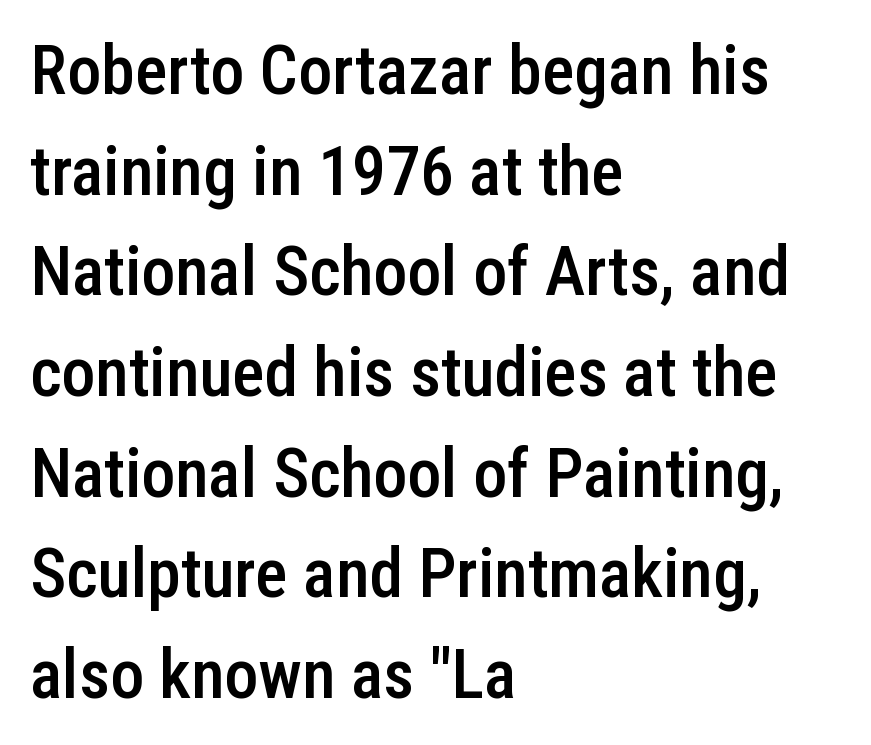
{"serif": "no", "italic": "no", "bold": "semi", "weight": "semibold", "width": "condensed", "stroke_contrast": "low", "x_height": "medium", "monospaced": "no", "underline": "no", "align": "left", "line_spacing": "normal", "line_spacing_ratio": 1.48, "letter_spacing": "normal", "letter_spacing_em": 0.0, "glyph_px": 68}
